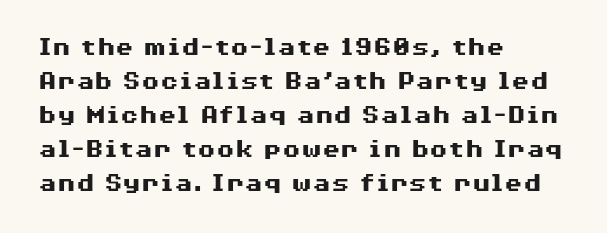
{"italic": "no", "bold": "yes", "underline": "no", "align": "left", "line_spacing": "normal", "line_spacing_ratio": 1.26, "letter_spacing": "normal", "letter_spacing_em": 0.0, "glyph_px": 27}
